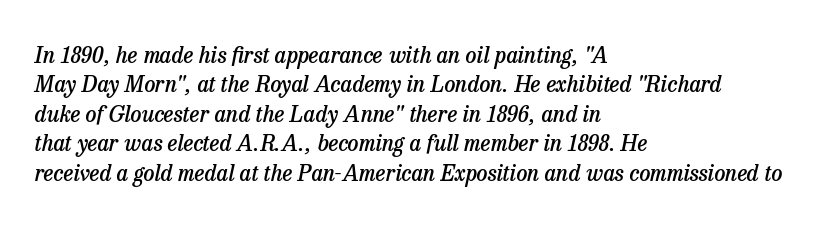
{"italic": "yes", "lean": "right", "slant_degrees": 13, "bold": "semi", "underline": "no", "align": "left", "line_spacing": "normal", "line_spacing_ratio": 1.34, "letter_spacing": "normal", "letter_spacing_em": 0.0, "glyph_px": 22}
